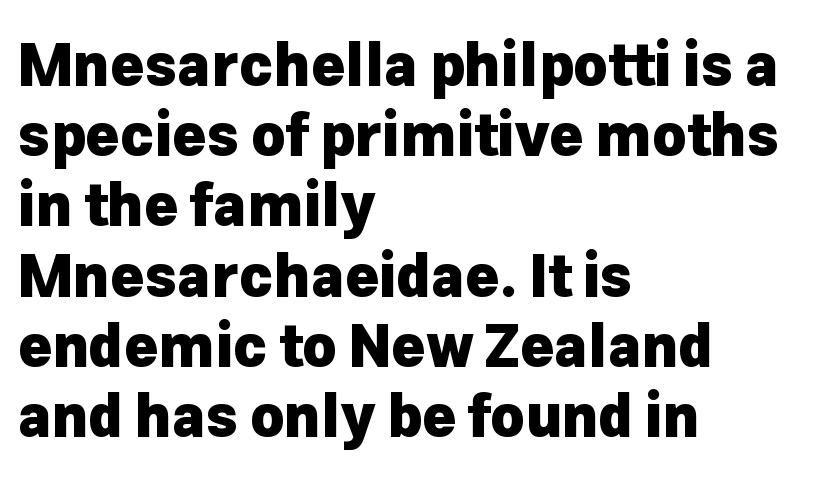
{"serif": "no", "italic": "no", "bold": "yes", "weight": "heavy", "width": "normal", "stroke_contrast": "low", "x_height": "medium", "monospaced": "no", "underline": "no", "align": "left", "line_spacing_ratio": 1.21, "letter_spacing": "normal", "letter_spacing_em": 0.0, "glyph_px": 58}
